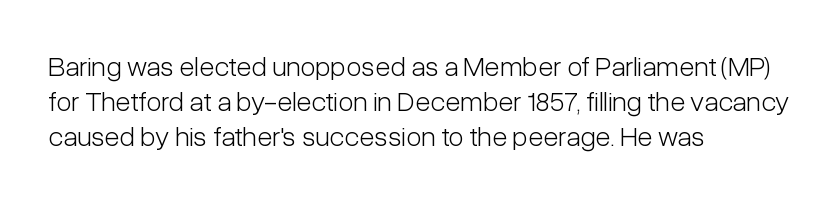
Q: Is the text bold? A: No.
Q: Is the text italic (slanted)? A: No, it is upright.
Q: Is the typeface a serif or a sans-serif typeface? A: Sans-serif.
Q: Is the text underlined? A: No.
Q: How is the paragraph aligned? A: Left-aligned.
Q: Is the spacing between letters normal or unusually wide? A: Normal.
Q: Is the spacing between lines tight, normal or loose? A: Normal.
Q: Width (condensed, normal, or wide)? A: Condensed.
Q: Stroke contrast? A: Low.
Q: x-height? A: Medium.
Q: Monospaced? A: No.
